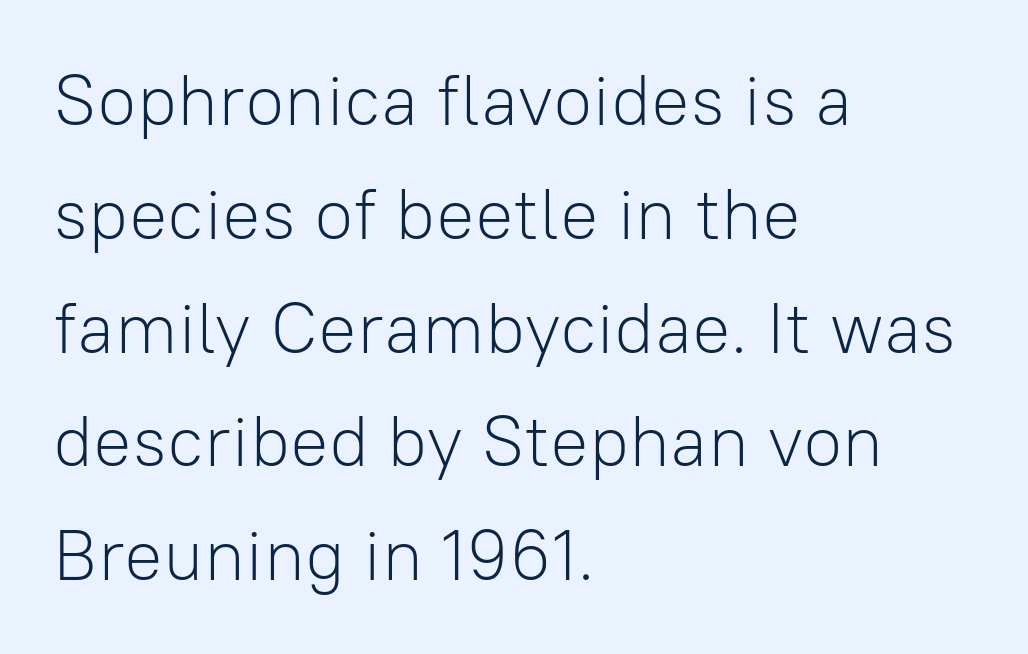
Q: Is the text bold? A: No.
Q: Is the text italic (slanted)? A: No, it is upright.
Q: Is the typeface a serif or a sans-serif typeface? A: Sans-serif.
Q: Is the text underlined? A: No.
Q: How is the paragraph aligned? A: Left-aligned.
Q: Is the spacing between letters normal or unusually wide? A: Normal.
Q: Is the spacing between lines tight, normal or loose? A: Normal.
Q: Width (condensed, normal, or wide)? A: Normal.
Q: Stroke contrast? A: Low.
Q: x-height? A: Medium.
Q: Monospaced? A: No.
